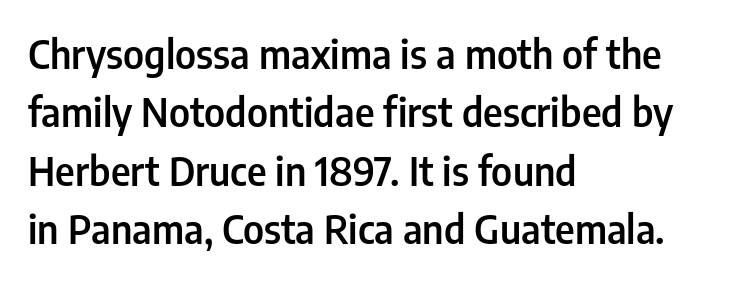
Q: Is the text bold? A: Semi-bold.
Q: Is the text italic (slanted)? A: No, it is upright.
Q: Is the typeface a serif or a sans-serif typeface? A: Sans-serif.
Q: Is the text underlined? A: No.
Q: How is the paragraph aligned? A: Left-aligned.
Q: Is the spacing between letters normal or unusually wide? A: Normal.
Q: Is the spacing between lines tight, normal or loose? A: Normal.
Q: Width (condensed, normal, or wide)? A: Condensed.
Q: Stroke contrast? A: Low.
Q: x-height? A: Medium.
Q: Monospaced? A: No.
